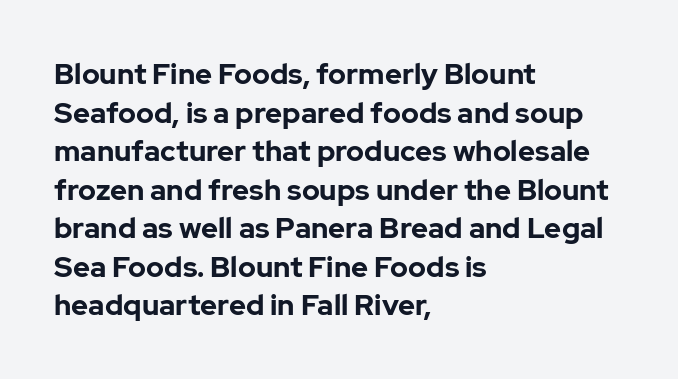
Q: Is the text bold? A: Yes.
Q: Is the text italic (slanted)? A: No, it is upright.
Q: Is the typeface a serif or a sans-serif typeface? A: Sans-serif.
Q: Is the text underlined? A: No.
Q: How is the paragraph aligned? A: Left-aligned.
Q: Is the spacing between letters normal or unusually wide? A: Normal.
Q: Is the spacing between lines tight, normal or loose? A: Normal.
Q: Width (condensed, normal, or wide)? A: Normal.
Q: Stroke contrast? A: Low.
Q: x-height? A: Medium.
Q: Monospaced? A: No.
